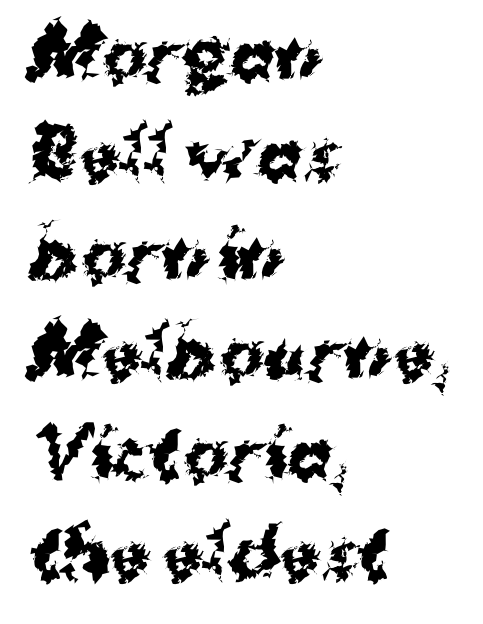
The image shows 67 px bold sans-serif type; set left-aligned, normal line spacing (1.49x), normal letter spacing, not underlined; medium stroke contrast and a medium x-height.
